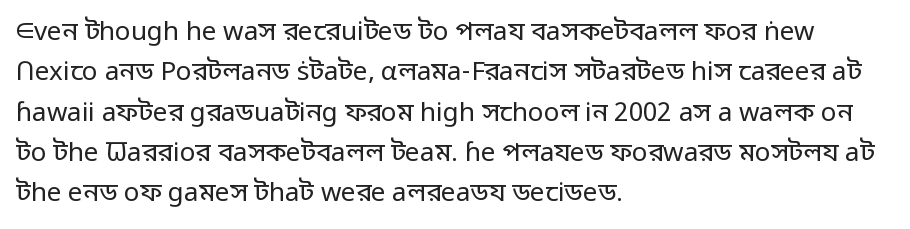
{"italic": "no", "bold": "no", "underline": "no", "align": "left", "line_spacing": "normal", "line_spacing_ratio": 1.55, "letter_spacing": "normal", "letter_spacing_em": 0.0, "glyph_px": 26}
